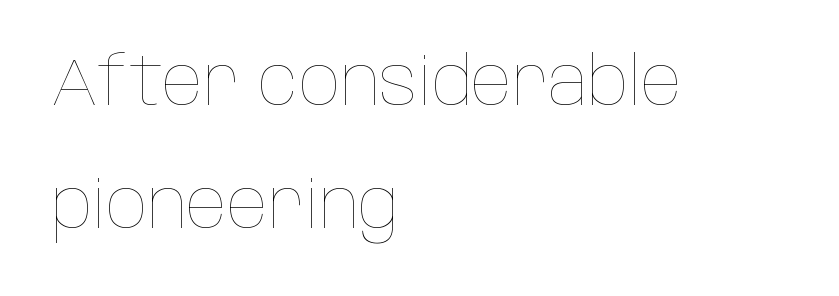
Q: Is the text bold? A: No.
Q: Is the text italic (slanted)? A: No, it is upright.
Q: Is the text underlined? A: No.
Q: How is the paragraph aligned? A: Left-aligned.
Q: Is the spacing between letters normal or unusually wide? A: Normal.
Q: Width (condensed, normal, or wide)? A: Condensed.
Q: Stroke contrast? A: Low.
Q: x-height? A: Large.
Q: Monospaced? A: No.
